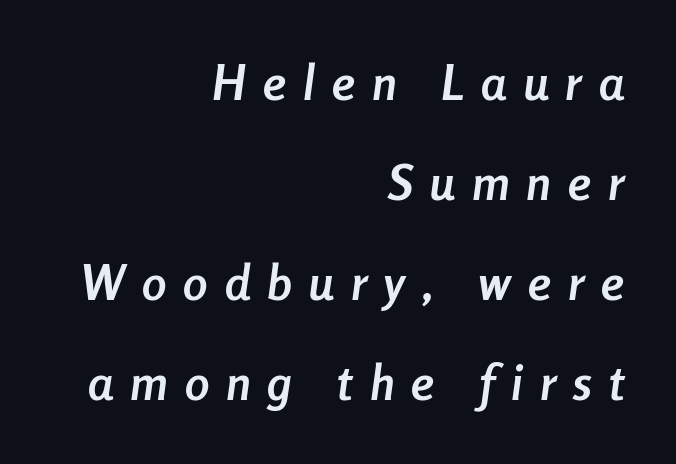
Observe the lean: these are italic letterforms. Heavy, bold letterforms. The block of text is sparse from top to bottom, with ample space between rows. The typesetter chose a ragged-left arrangement here.
